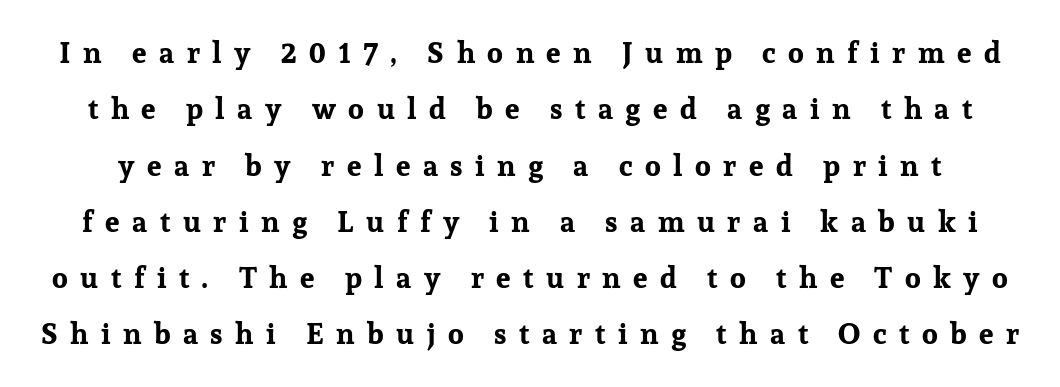
The typeface chosen for these lines features serifs. Typographic density is high because the face is bold. Do the characters align in a grid? No, the font is proportional. Spacing between characters has been opened up far beyond the box default. How would I describe the line gaps? Wide and relaxed.
